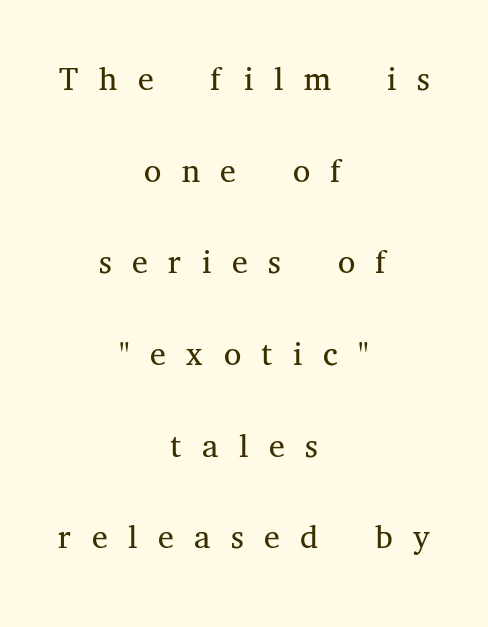
Q: Is the text bold? A: No.
Q: Is the text italic (slanted)? A: No, it is upright.
Q: Is the typeface a serif or a sans-serif typeface? A: Serif.
Q: Is the text underlined? A: No.
Q: How is the paragraph aligned? A: Centered.
Q: Is the spacing between letters normal or unusually wide? A: Unusually wide.
Q: Width (condensed, normal, or wide)? A: Normal.
Q: Stroke contrast? A: Medium.
Q: x-height? A: Medium.
Q: Monospaced? A: No.
